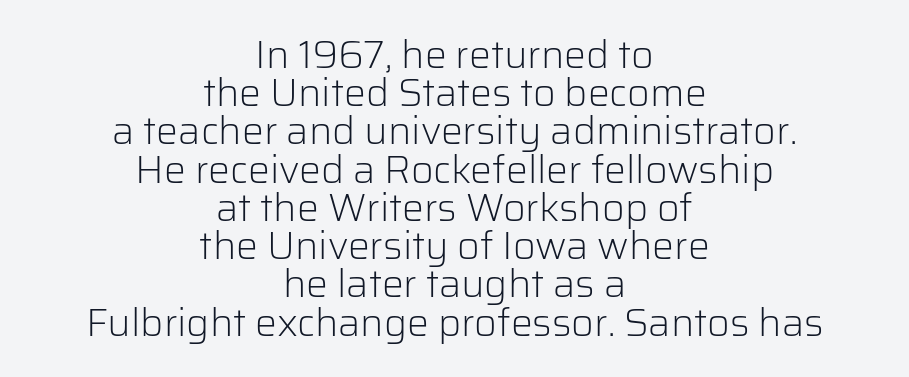
The image shows 39 px light sans-serif type, upright; set centered, tight line spacing (0.98x), normal letter spacing, not underlined; low stroke contrast and a medium x-height.
